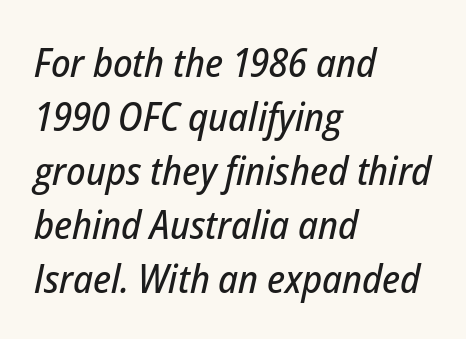
Visually the block forms a straight wall on the left and a jagged coastline on the right. Short note: letters normally spaced. Proportional: the letters do not fall into vertical columns. Normally led — the rows are evenly, conventionally spaced. Letters rest on an invisible, unmarked baseline. The lettering tilts uniformly, giving the passage an italic look.
